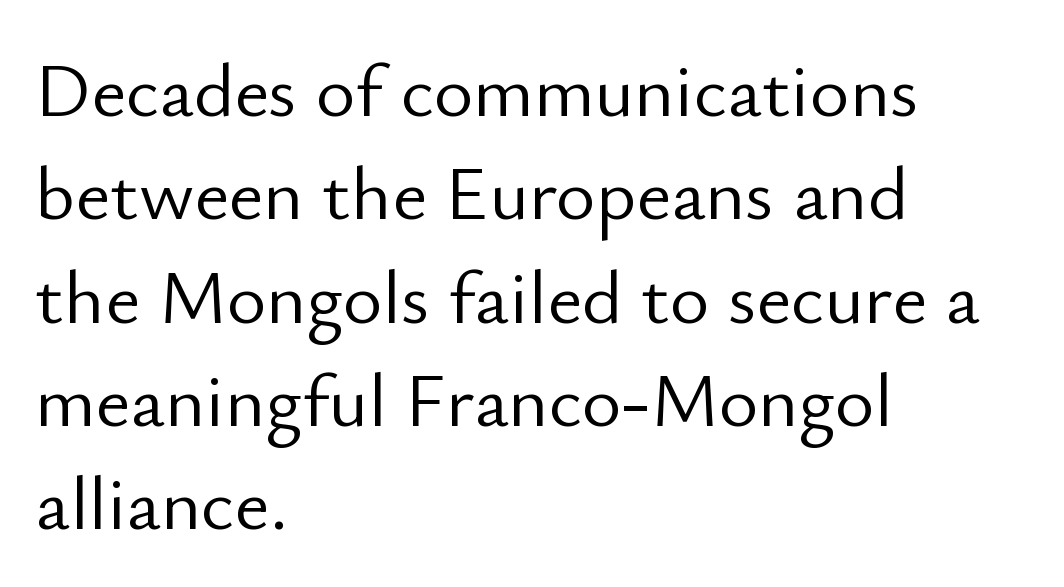
Unmarked baselines from the first word to the last. The letterforms sit at book weight or below. The block of text has a typical density, with ordinary space between rows. Horizontal alignment here is leftward, the default for most running prose.
